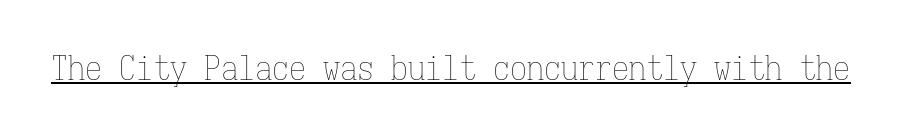
Q: Is the text bold? A: No.
Q: Is the text italic (slanted)? A: No, it is upright.
Q: Is the text underlined? A: Yes.
Q: Is the spacing between letters normal or unusually wide? A: Normal.
Q: Width (condensed, normal, or wide)? A: Condensed.
Q: Stroke contrast? A: Low.
Q: x-height? A: Medium.
Q: Monospaced? A: Yes.
